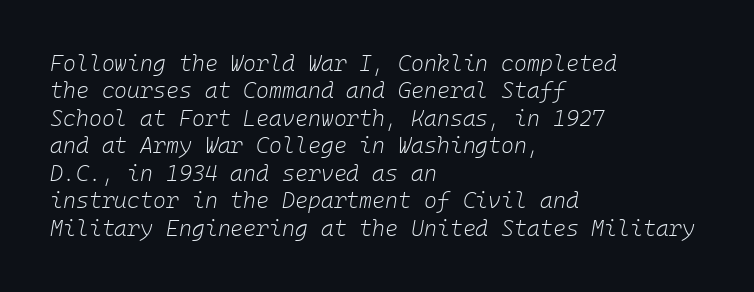
{"italic": "yes", "lean": "right", "slant_degrees": 10, "bold": "no", "underline": "no", "align": "left", "line_spacing": "normal", "line_spacing_ratio": 1.25, "letter_spacing": "normal", "letter_spacing_em": 0.0, "glyph_px": 22}
